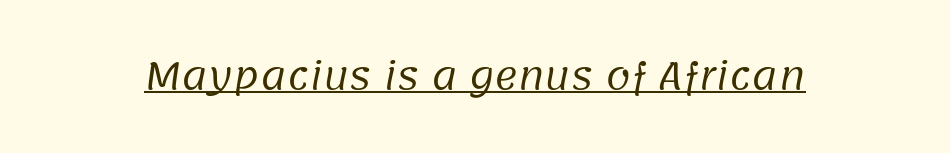
The image shows 36 px regular-weight sans-serif type; set normal letter spacing, underlined; low stroke contrast and a large x-height.
